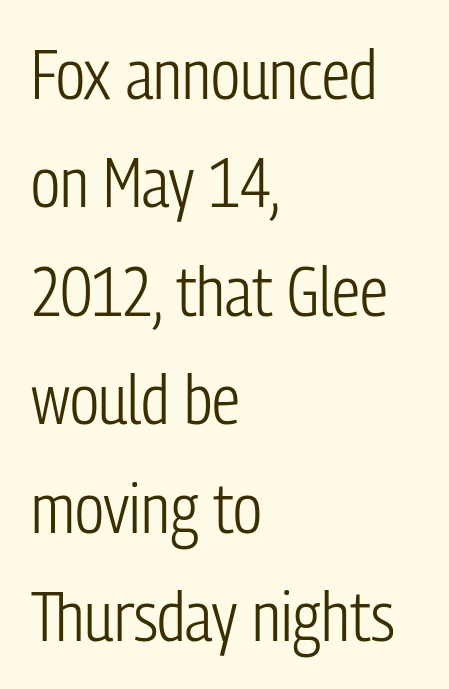
The image shows 70 px light, condensed sans-serif type, upright; set left-aligned, normal line spacing (1.55x), normal letter spacing, not underlined; low stroke contrast and a medium x-height.
